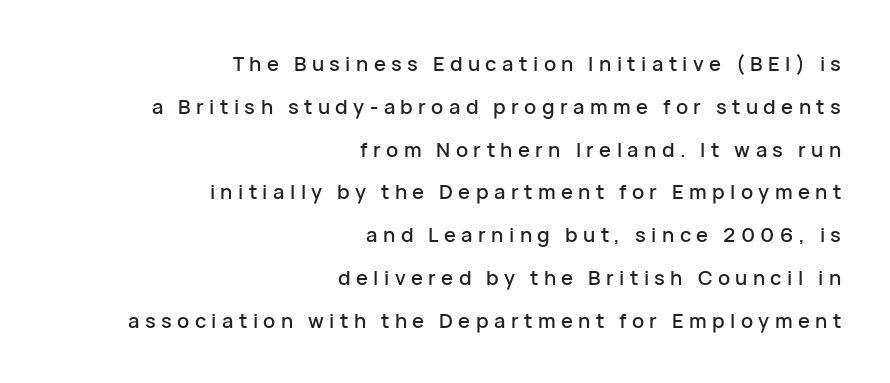
Q: Is the text italic (slanted)? A: No, it is upright.
Q: Is the text underlined? A: No.
Q: How is the paragraph aligned? A: Right-aligned.
Q: Is the spacing between letters normal or unusually wide? A: Unusually wide.
Q: Is the spacing between lines tight, normal or loose? A: Loose.
